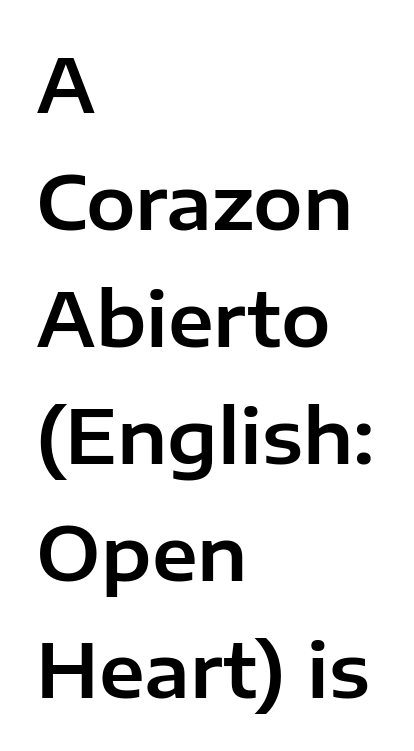
The image shows 74 px sans-serif type, upright; set left-aligned, normal line spacing (1.58x), normal letter spacing, not underlined; low stroke contrast and a medium x-height.
